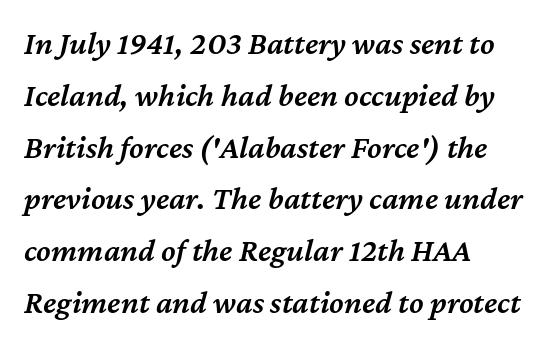
The image shows 33 px semibold type, italic (leaning right); set left-aligned, normal line spacing (1.57x), normal letter spacing, not underlined; medium stroke contrast and a medium x-height.
